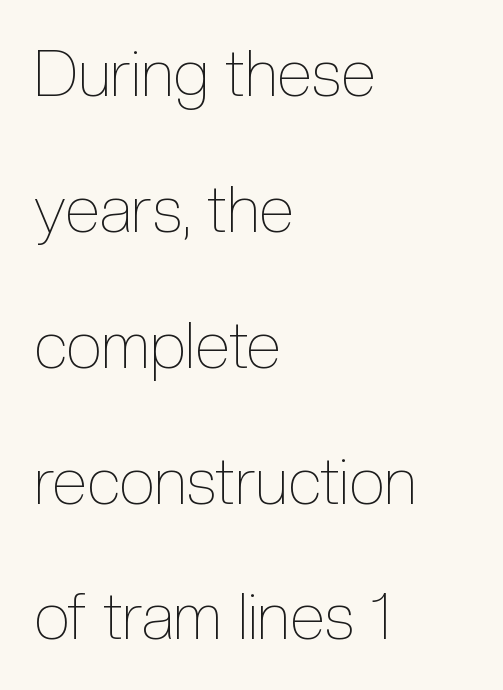
Q: Is the text bold? A: No.
Q: Is the text italic (slanted)? A: No, it is upright.
Q: Is the text underlined? A: No.
Q: How is the paragraph aligned? A: Left-aligned.
Q: Is the spacing between letters normal or unusually wide? A: Normal.
Q: Is the spacing between lines tight, normal or loose? A: Loose.
Q: Width (condensed, normal, or wide)? A: Condensed.
Q: x-height? A: Medium.
Q: Monospaced? A: No.
